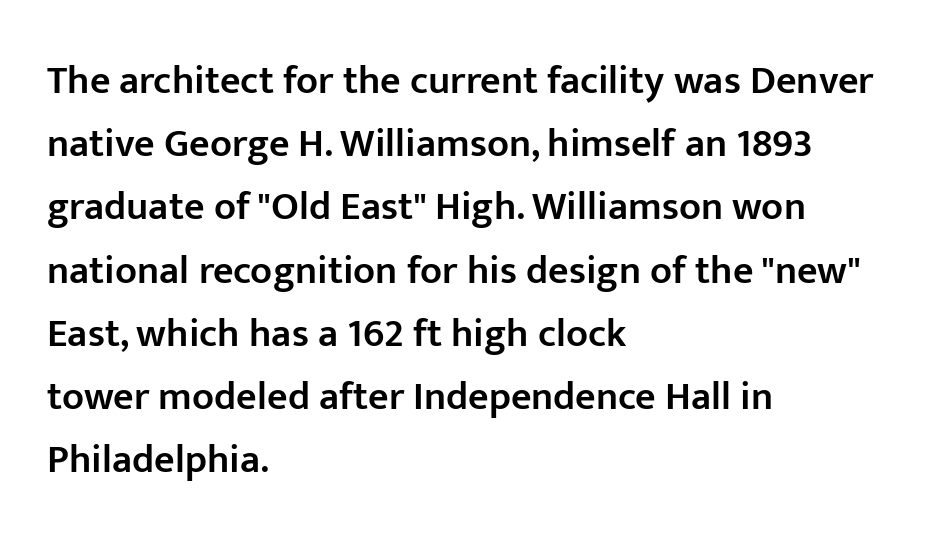
The image shows 40 px semibold sans-serif type, upright; set left-aligned, normal line spacing (1.58x), normal letter spacing, not underlined; low stroke contrast and a medium x-height.
